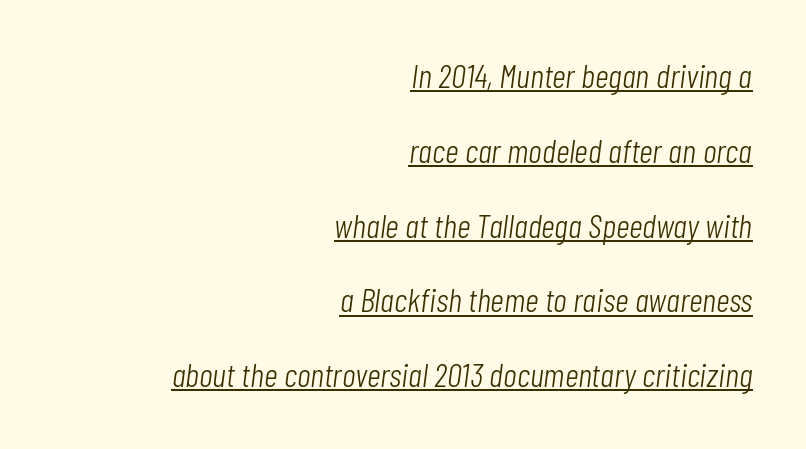
The rendering anchors every line to the right-hand side. The passage shown is typed in a proportional face where columns would drift. The axis of the letterforms is tilted away from vertical. Interline gaps are noticeably wide in this sample. Weight: regular or lighter. A continuous stroke trails under the words, as in a hyperlink.
